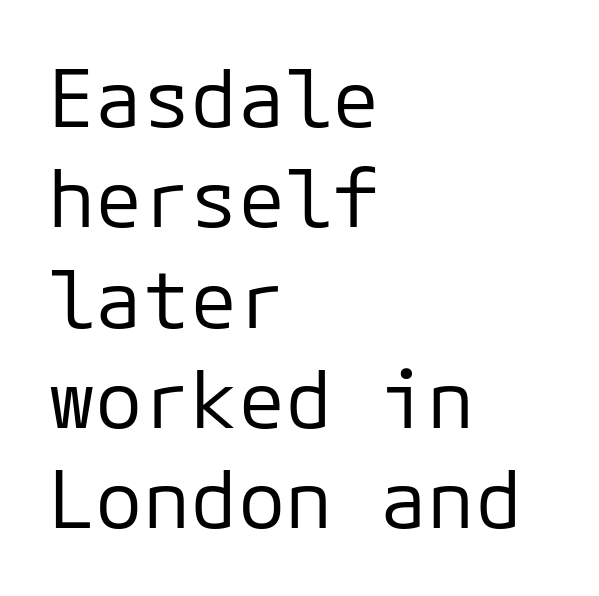
The image shows 79 px regular-weight sans-serif type, upright, monospaced; set left-aligned, normal line spacing (1.27x), normal letter spacing, not underlined; low stroke contrast and a medium x-height.
